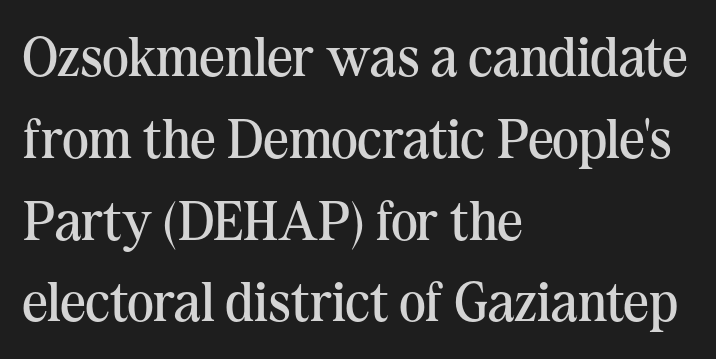
Q: Is the text bold? A: No.
Q: Is the text italic (slanted)? A: No, it is upright.
Q: Is the typeface a serif or a sans-serif typeface? A: Serif.
Q: Is the text underlined? A: No.
Q: How is the paragraph aligned? A: Left-aligned.
Q: Is the spacing between letters normal or unusually wide? A: Normal.
Q: Is the spacing between lines tight, normal or loose? A: Normal.
Q: Width (condensed, normal, or wide)? A: Normal.
Q: Stroke contrast? A: Medium.
Q: x-height? A: Medium.
Q: Monospaced? A: No.
